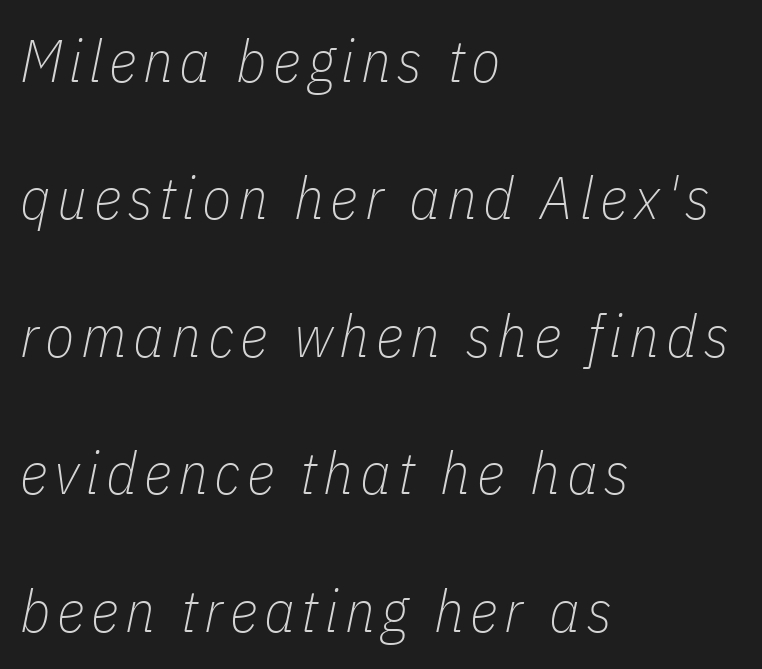
Q: Is the text bold? A: No.
Q: Is the text italic (slanted)? A: Yes, it leans right by about 11 degrees.
Q: Is the text underlined? A: No.
Q: How is the paragraph aligned? A: Left-aligned.
Q: Is the spacing between lines tight, normal or loose? A: Loose.
Q: Width (condensed, normal, or wide)? A: Condensed.
Q: Stroke contrast? A: Low.
Q: x-height? A: Medium.
Q: Monospaced? A: No.
